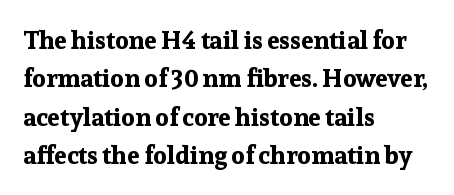
Q: Is the text bold? A: Yes.
Q: Is the text italic (slanted)? A: No, it is upright.
Q: Is the text underlined? A: No.
Q: How is the paragraph aligned? A: Left-aligned.
Q: Is the spacing between letters normal or unusually wide? A: Normal.
Q: Is the spacing between lines tight, normal or loose? A: Normal.
